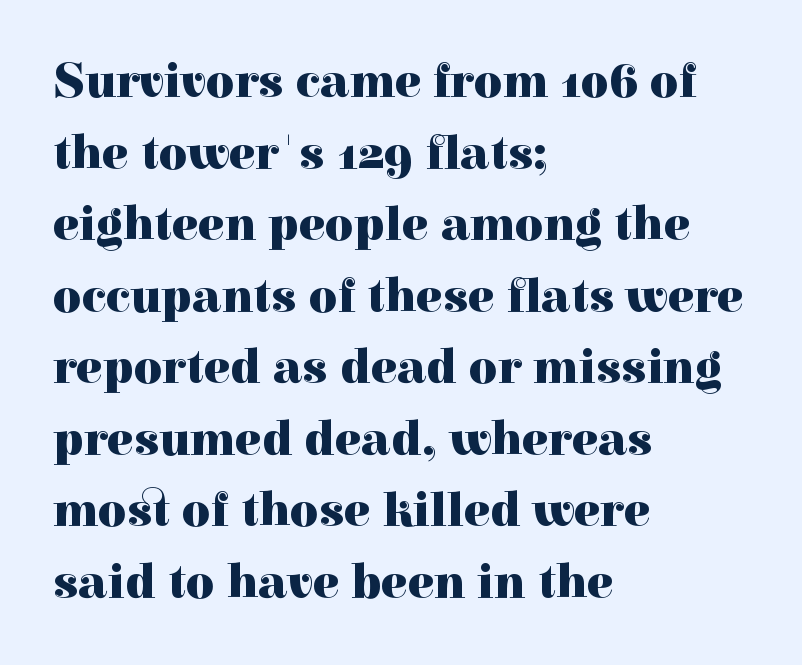
The image shows 49 px heavy serif type, upright; set left-aligned, normal line spacing (1.46x), normal letter spacing, not underlined; a medium x-height.
